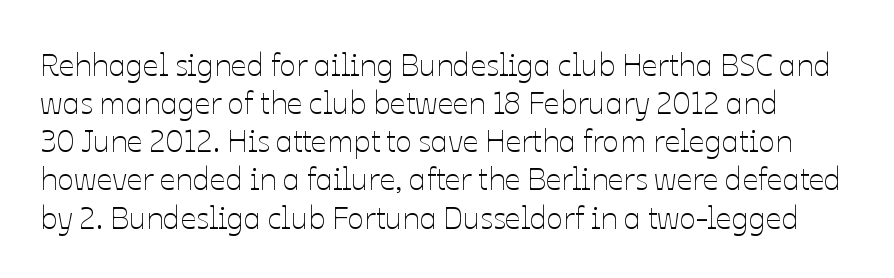
Q: Is the text bold? A: No.
Q: Is the text italic (slanted)? A: No, it is upright.
Q: Is the text underlined? A: No.
Q: Is the spacing between letters normal or unusually wide? A: Normal.
Q: Width (condensed, normal, or wide)? A: Normal.
Q: Stroke contrast? A: Low.
Q: x-height? A: Medium.
Q: Monospaced? A: No.
